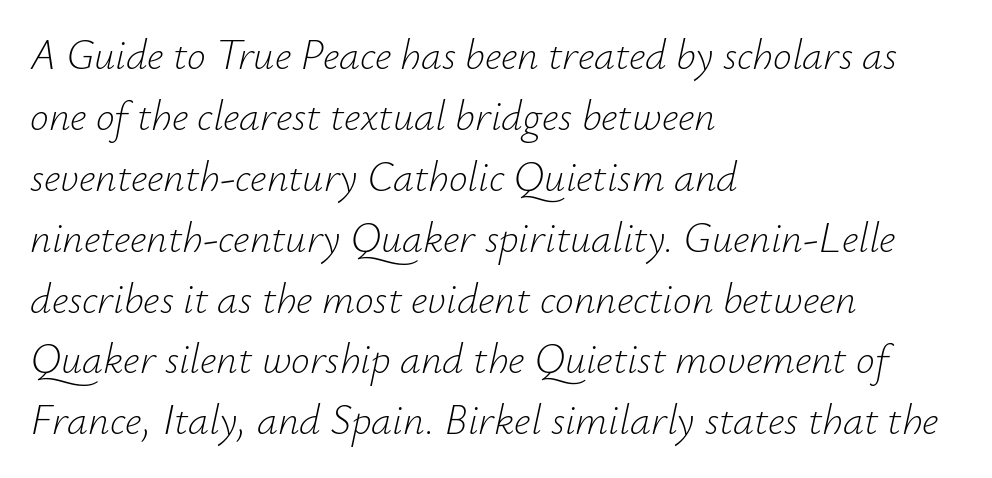
Q: Is the text bold? A: No.
Q: Is the text italic (slanted)? A: Yes, it leans right by about 12 degrees.
Q: Is the text underlined? A: No.
Q: How is the paragraph aligned? A: Left-aligned.
Q: Is the spacing between letters normal or unusually wide? A: Normal.
Q: Is the spacing between lines tight, normal or loose? A: Normal.
Q: Width (condensed, normal, or wide)? A: Normal.
Q: Stroke contrast? A: Low.
Q: x-height? A: Small.
Q: Monospaced? A: No.
